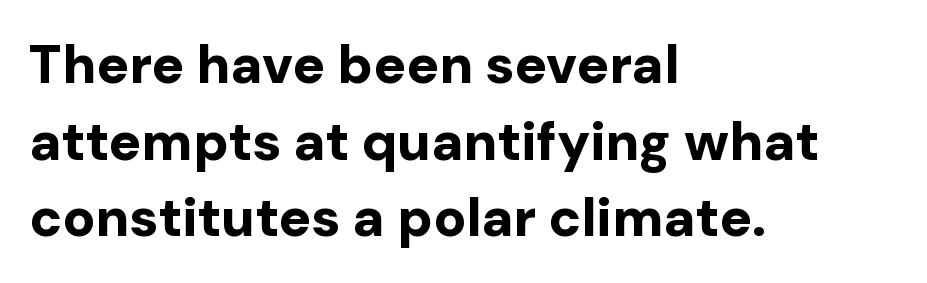
Q: Is the text bold? A: Yes.
Q: Is the text italic (slanted)? A: No, it is upright.
Q: Is the typeface a serif or a sans-serif typeface? A: Sans-serif.
Q: Is the text underlined? A: No.
Q: How is the paragraph aligned? A: Left-aligned.
Q: Is the spacing between letters normal or unusually wide? A: Normal.
Q: Is the spacing between lines tight, normal or loose? A: Normal.
Q: Width (condensed, normal, or wide)? A: Normal.
Q: Stroke contrast? A: Low.
Q: x-height? A: Medium.
Q: Monospaced? A: No.
